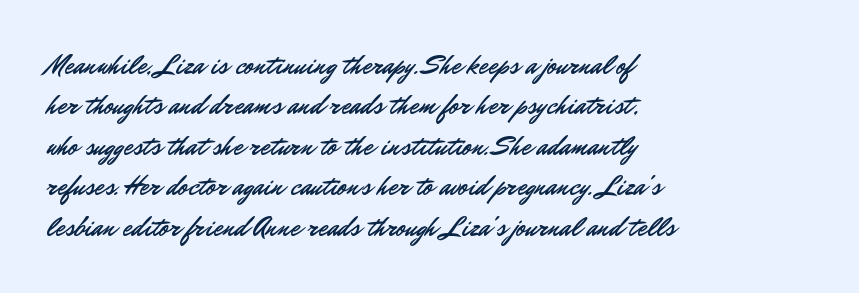
The image shows 27 px text type; set left-aligned, normal line spacing (1.5x), normal letter spacing, not underlined.
